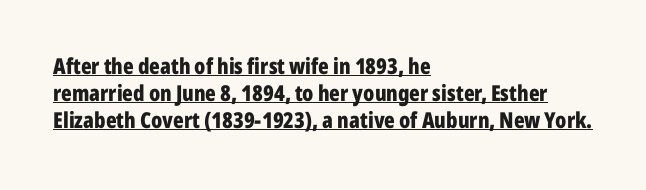
Q: Is the text bold? A: Yes.
Q: Is the text italic (slanted)? A: No, it is upright.
Q: Is the text underlined? A: Yes.
Q: How is the paragraph aligned? A: Left-aligned.
Q: Is the spacing between letters normal or unusually wide? A: Normal.
